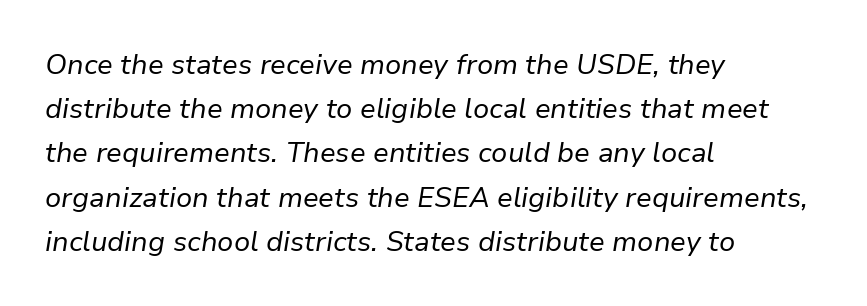
{"italic": "yes", "lean": "right", "slant_degrees": 9, "bold": "no", "weight": "regular", "width": "normal", "stroke_contrast": "low", "x_height": "medium", "monospaced": "no", "underline": "no", "align": "left", "line_spacing": "normal", "line_spacing_ratio": 1.58, "letter_spacing": "normal", "letter_spacing_em": 0.0, "glyph_px": 28}
